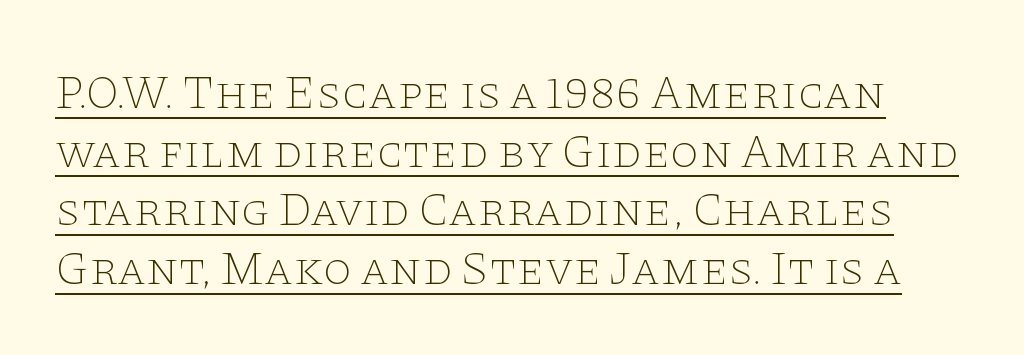
The image shows 47 px thin, wide serif type, upright; set normal line spacing (1.25x), normal letter spacing, underlined; low stroke contrast and a large x-height.
